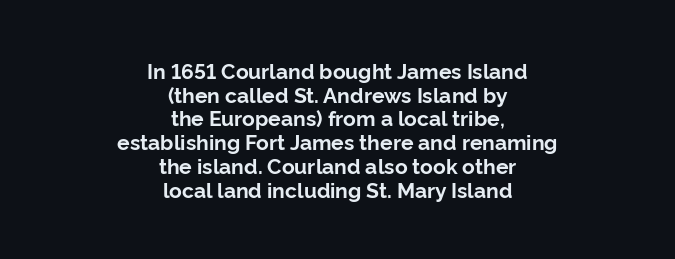
The image shows 21 px bold type, upright; set centered, tight line spacing (1.13x), normal letter spacing, not underlined.
